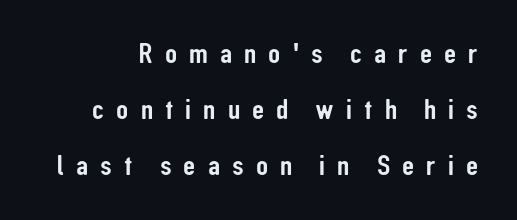
Q: Is the text italic (slanted)? A: No, it is upright.
Q: Is the typeface a serif or a sans-serif typeface? A: Sans-serif.
Q: Is the text underlined? A: No.
Q: Is the spacing between letters normal or unusually wide? A: Unusually wide.
Q: Width (condensed, normal, or wide)? A: Condensed.
Q: Stroke contrast? A: Low.
Q: x-height? A: Medium.
Q: Monospaced? A: No.
